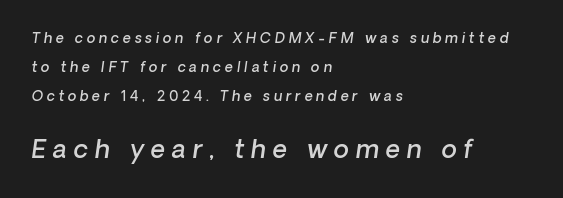
Q: Is the text bold? A: Semi-bold.
Q: Is the text underlined? A: No.
Q: How is the paragraph aligned? A: Left-aligned.
Q: Is the spacing between letters normal or unusually wide? A: Unusually wide.
Q: Is the spacing between lines tight, normal or loose? A: Loose.
Q: Which block of text is set in a larger size, the first (top) or the second (bottom)? A: The second (bottom) one.
